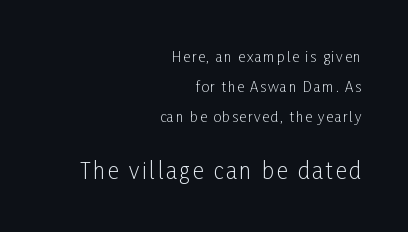
{"italic": "no", "bold": "no", "underline": "no", "align": "right", "line_spacing": "loose", "line_spacing_ratio": 2.15, "larger_block": "second", "size_ratio": 1.57, "glyph_px": 22}
